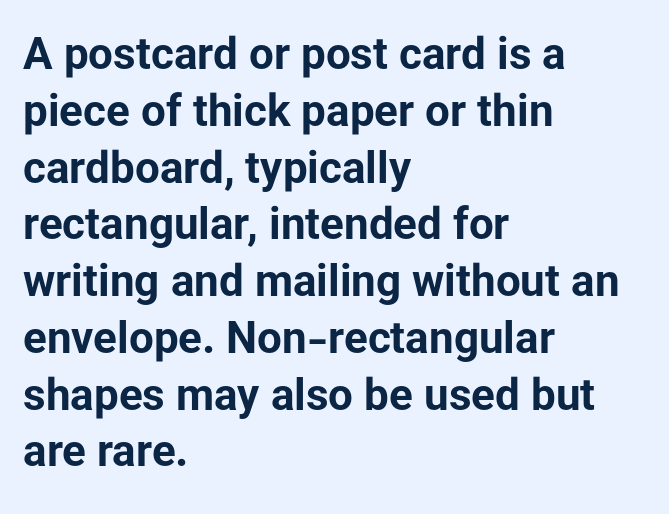
Q: Is the text bold? A: Yes.
Q: Is the text italic (slanted)? A: No, it is upright.
Q: Is the typeface a serif or a sans-serif typeface? A: Sans-serif.
Q: Is the text underlined? A: No.
Q: How is the paragraph aligned? A: Left-aligned.
Q: Is the spacing between letters normal or unusually wide? A: Normal.
Q: Is the spacing between lines tight, normal or loose? A: Normal.
Q: Width (condensed, normal, or wide)? A: Normal.
Q: Stroke contrast? A: Low.
Q: x-height? A: Medium.
Q: Monospaced? A: No.
